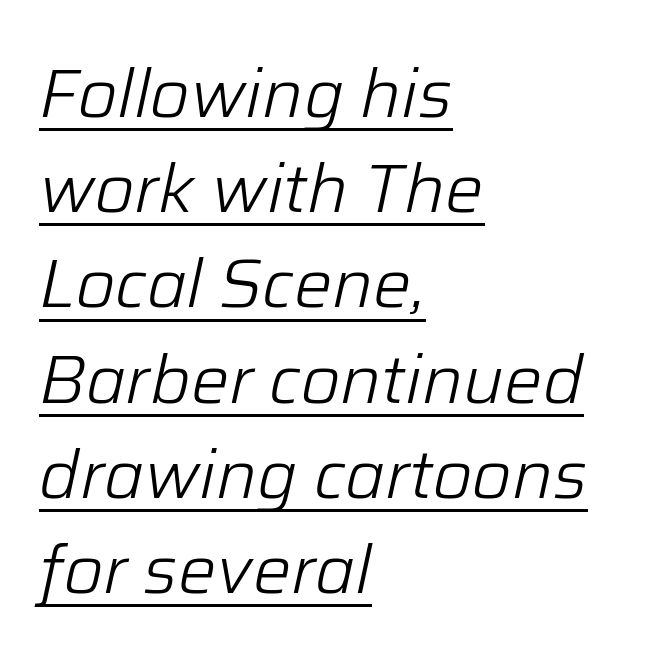
Q: Is the text bold? A: No.
Q: Is the text italic (slanted)? A: Yes, it leans right by about 12 degrees.
Q: Is the text underlined? A: Yes.
Q: How is the paragraph aligned? A: Left-aligned.
Q: Is the spacing between letters normal or unusually wide? A: Normal.
Q: Is the spacing between lines tight, normal or loose? A: Normal.
Q: Width (condensed, normal, or wide)? A: Normal.
Q: Stroke contrast? A: Low.
Q: x-height? A: Medium.
Q: Monospaced? A: No.
